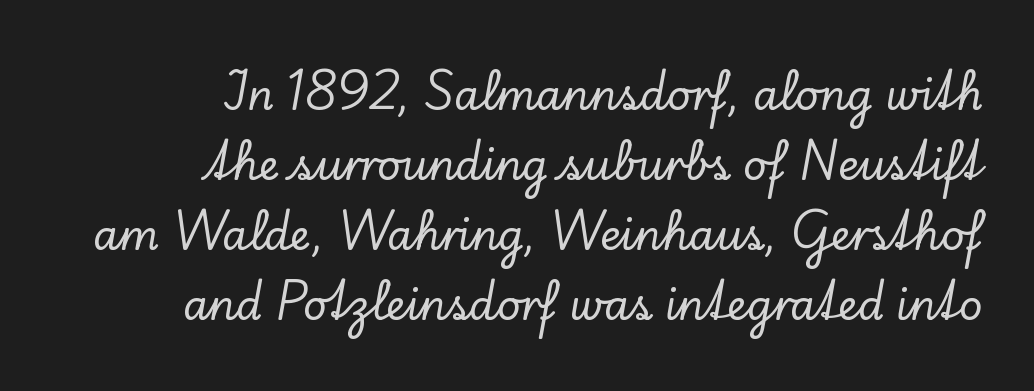
{"serif": "yes", "width": "normal", "stroke_contrast": "low", "x_height": "small", "monospaced": "no", "underline": "no", "align": "right", "line_spacing_ratio": 1.71, "letter_spacing": "normal", "letter_spacing_em": 0.0, "glyph_px": 41}
